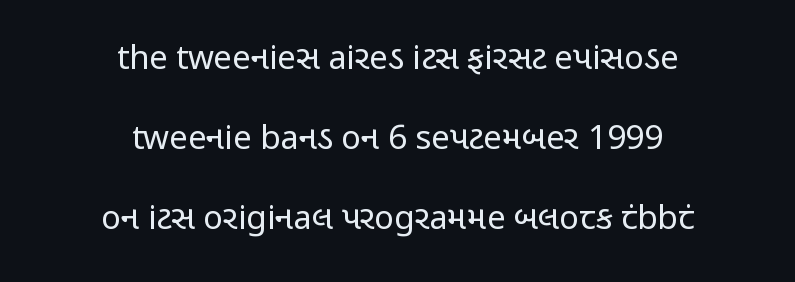
Widely set lines give the paragraph a tall, airy silhouette. Letters rest on an invisible, unmarked baseline. Notice how the passage keeps no hard edge, just a central spine. The rendering keeps characters at their native spacing. The strokes are not fattened; the text isn't bold.
